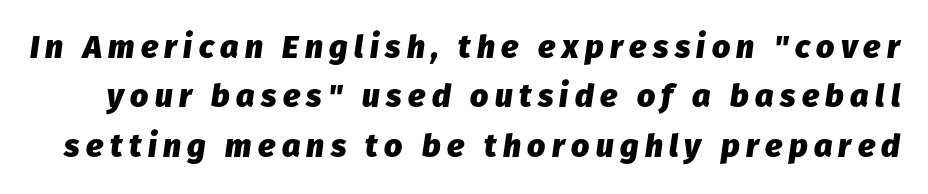
{"italic": "yes", "lean": "right", "slant_degrees": 8, "bold": "yes", "weight": "heavy", "width": "normal", "stroke_contrast": "low", "x_height": "medium", "monospaced": "no", "underline": "no", "line_spacing": "normal", "line_spacing_ratio": 1.54, "letter_spacing": "wide", "letter_spacing_em": 0.2, "glyph_px": 32}
